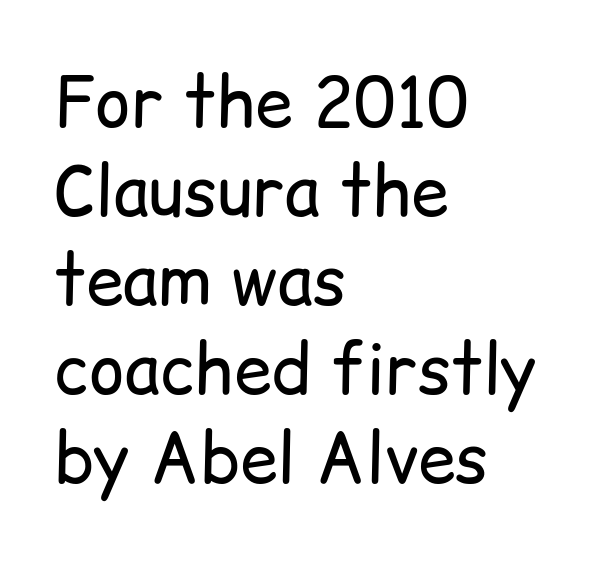
Q: Is the text bold? A: No.
Q: Is the text italic (slanted)? A: No, it is upright.
Q: Is the typeface a serif or a sans-serif typeface? A: Sans-serif.
Q: Is the text underlined? A: No.
Q: How is the paragraph aligned? A: Left-aligned.
Q: Is the spacing between letters normal or unusually wide? A: Normal.
Q: Is the spacing between lines tight, normal or loose? A: Normal.
Q: Width (condensed, normal, or wide)? A: Normal.
Q: Stroke contrast? A: Low.
Q: x-height? A: Medium.
Q: Monospaced? A: No.
